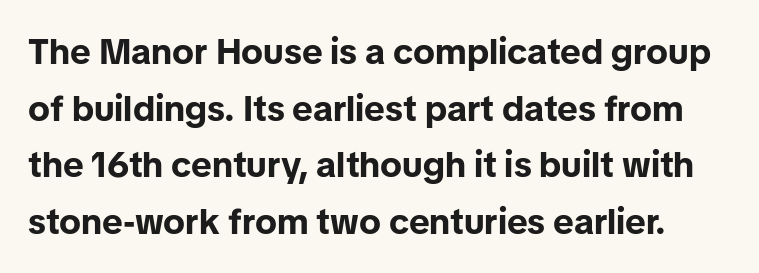
{"serif": "no", "italic": "no", "bold": "yes", "weight": "bold", "width": "normal", "stroke_contrast": "low", "x_height": "medium", "monospaced": "no", "underline": "no", "line_spacing": "normal", "line_spacing_ratio": 1.57, "letter_spacing": "normal", "letter_spacing_em": 0.0, "glyph_px": 36}
